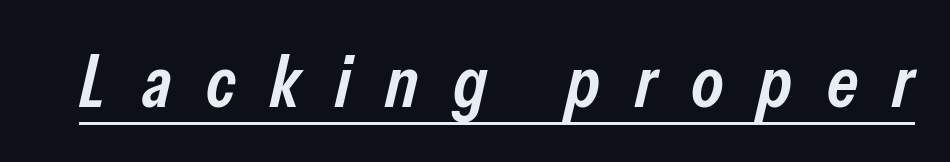
{"italic": "yes", "lean": "right", "slant_degrees": 13, "bold": "semi", "weight": "semibold", "width": "condensed", "stroke_contrast": "low", "x_height": "medium", "monospaced": "no", "underline": "yes", "letter_spacing": "wide", "letter_spacing_em": 0.47, "glyph_px": 73}
